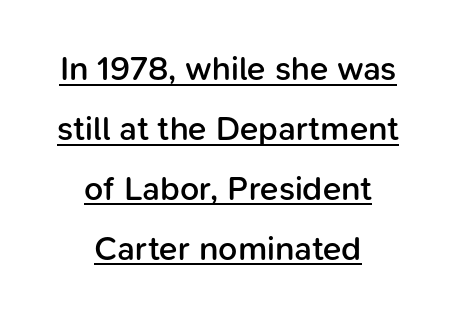
Q: Is the text bold? A: Semi-bold.
Q: Is the text italic (slanted)? A: No, it is upright.
Q: Is the typeface a serif or a sans-serif typeface? A: Sans-serif.
Q: Is the text underlined? A: Yes.
Q: How is the paragraph aligned? A: Centered.
Q: Is the spacing between letters normal or unusually wide? A: Normal.
Q: Width (condensed, normal, or wide)? A: Normal.
Q: Stroke contrast? A: Low.
Q: x-height? A: Medium.
Q: Monospaced? A: No.
